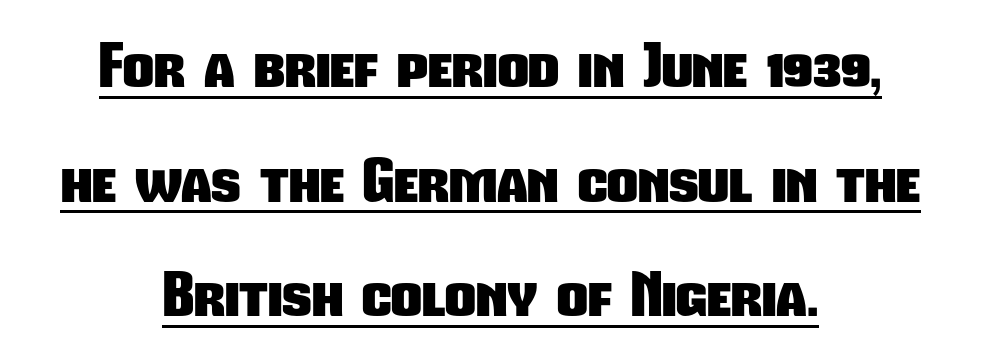
The image shows 60 px heavy, condensed sans-serif type; set centered, loose line spacing (1.91x), normal letter spacing, underlined; low stroke contrast and a medium x-height.
